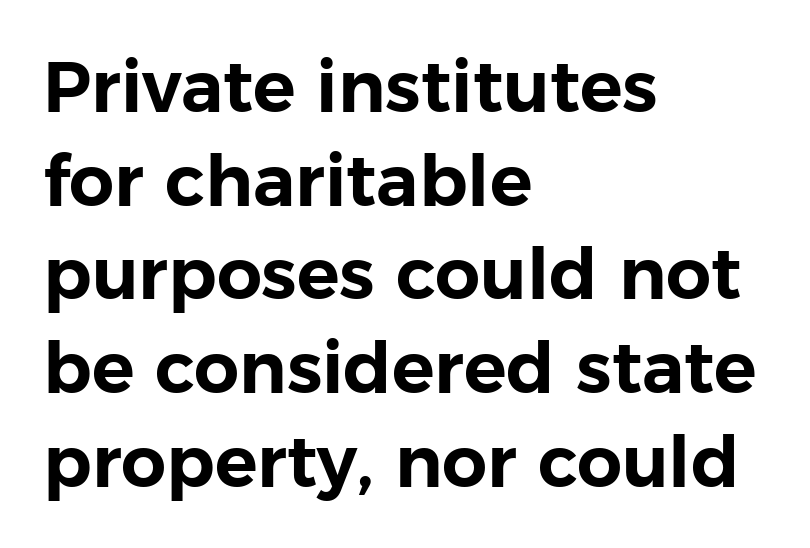
Q: Is the text italic (slanted)? A: No, it is upright.
Q: Is the typeface a serif or a sans-serif typeface? A: Sans-serif.
Q: Is the text underlined? A: No.
Q: How is the paragraph aligned? A: Left-aligned.
Q: Is the spacing between letters normal or unusually wide? A: Normal.
Q: Is the spacing between lines tight, normal or loose? A: Normal.
Q: Width (condensed, normal, or wide)? A: Normal.
Q: Stroke contrast? A: Low.
Q: x-height? A: Medium.
Q: Monospaced? A: No.
